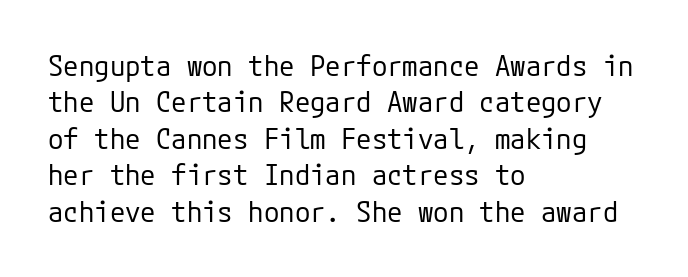
Posture: upright roman. Bare-footed words on every line. The cut favours lightness, reaching ordinary text weight at its darkest. Typographically, this falls in the sans-serif category.
